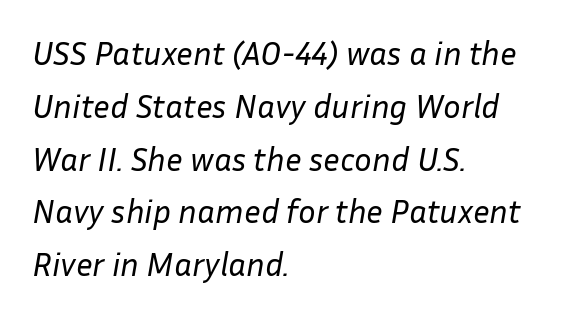
{"italic": "yes", "lean": "right", "slant_degrees": 10, "bold": "no", "weight": "regular", "width": "normal", "stroke_contrast": "low", "x_height": "medium", "monospaced": "no", "underline": "no", "align": "left", "line_spacing": "normal", "line_spacing_ratio": 1.6, "letter_spacing": "normal", "letter_spacing_em": 0.0, "glyph_px": 33}
